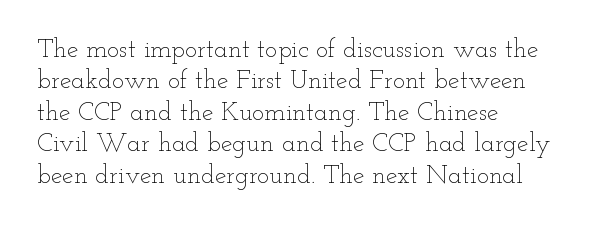
Q: Is the text bold? A: No.
Q: Is the text italic (slanted)? A: No, it is upright.
Q: Is the text underlined? A: No.
Q: How is the paragraph aligned? A: Left-aligned.
Q: Is the spacing between letters normal or unusually wide? A: Normal.
